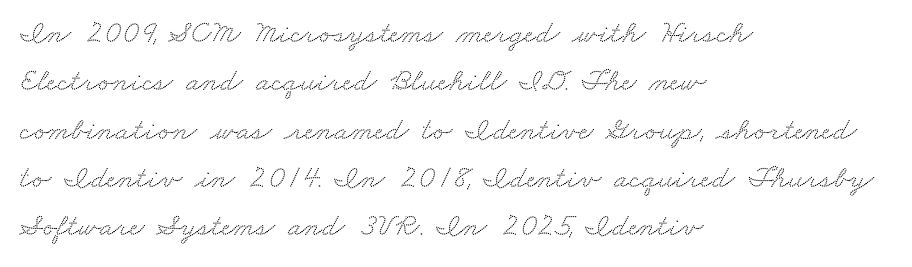
Q: Is the typeface a serif or a sans-serif typeface? A: Serif.
Q: Is the text underlined? A: No.
Q: How is the paragraph aligned? A: Left-aligned.
Q: Is the spacing between letters normal or unusually wide? A: Normal.
Q: Is the spacing between lines tight, normal or loose? A: Normal.
Q: Width (condensed, normal, or wide)? A: Wide.
Q: Stroke contrast? A: Medium.
Q: x-height? A: Small.
Q: Monospaced? A: No.
